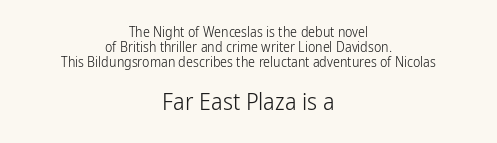
The image shows 24 px text type, upright; set centered, tight line spacing (1.08x), normal letter spacing, not underlined; the second (bottom) block is 1.71x larger.
